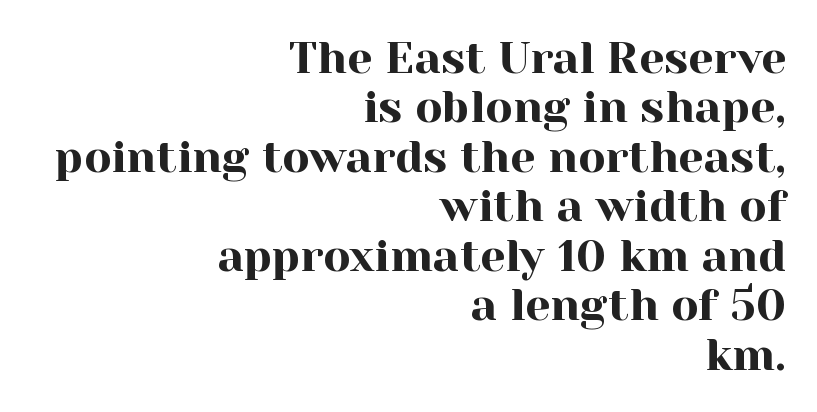
The image shows 45 px serif type, upright; set right-aligned, tight line spacing (1.1x), normal letter spacing, not underlined; a medium x-height.
